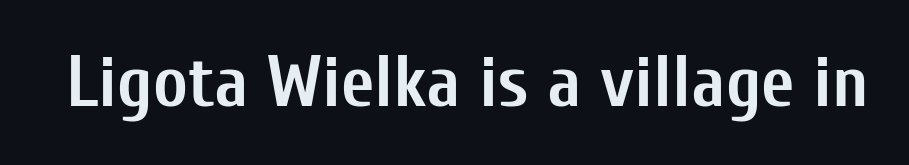
A typesetter would call this proportional, since set widths differ per character. Italic? Not at all — the glyphs are vertical. The type is set solid horizontally, with unmodified tracking. This rendering features lettering with no underline.
